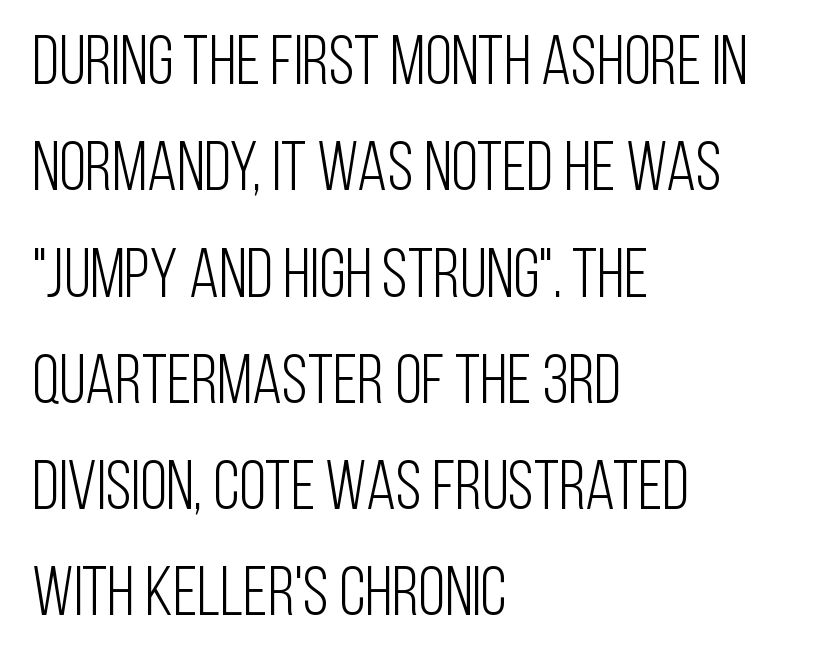
Is the stroke heavy? The answer is a plain regular-or-lighter. Anything drawn beneath the words? Only blank space. No feet cap the strokes, marking this as sans-serif type. Line spacing here is normal. Ordinary non-slanted type is in use. Each word holds together tightly as a unit, with standard inter-letter gaps.
